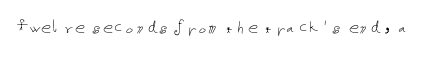
{"italic": "no", "bold": "no", "underline": "no", "letter_spacing": "normal", "letter_spacing_em": 0.0, "glyph_px": 20}
